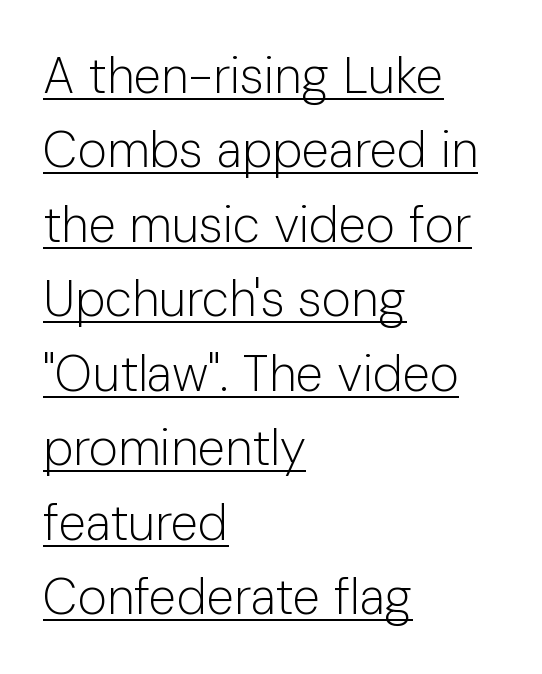
The face used here is proportionally spaced, like ordinary book or web type. Italic? Not at all — the glyphs are vertical. Every word sits above its own underline. Honestly, the letter spacing is just normal — you wouldn't notice it.
